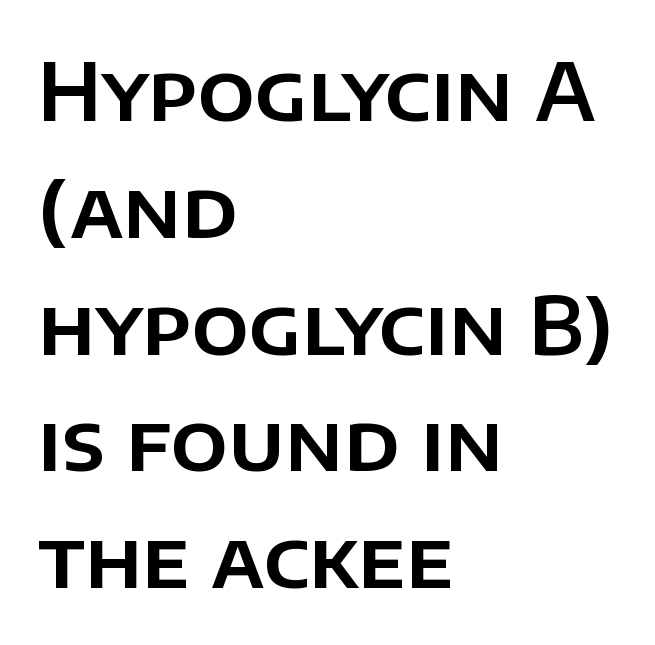
The letters advance in unequal steps, a hallmark of proportional type. Style check: upright. Descenders are the only things crossing below the line. Standard letterfit; no display-style spreading of the glyphs. Letterform terminals end flat and unadorned throughout the passage. Leading: standard.
